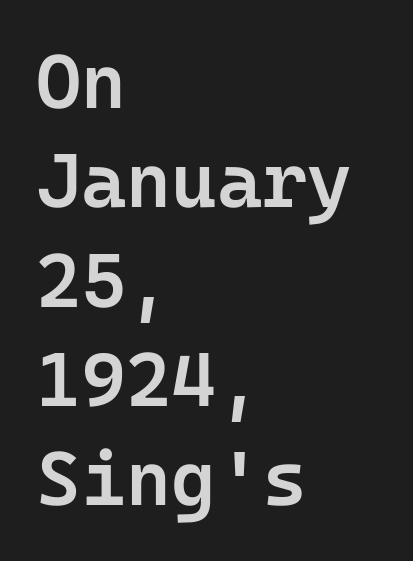
The rendering shows plain stroke endings on the letterforms — a sans-serif design. Notice how the stems are strictly vertical — no italics here. This is moderately heavy type, rendered in semibold. Evenly set lines give the paragraph a standard silhouette. Typeset ragged right — the left edge is the straight one.
